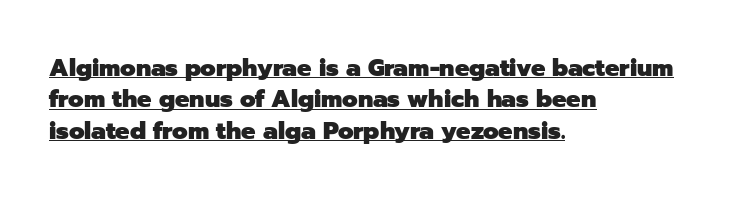
The image shows 24 px bold type, upright; set left-aligned, normal line spacing (1.31x), normal letter spacing, underlined.
